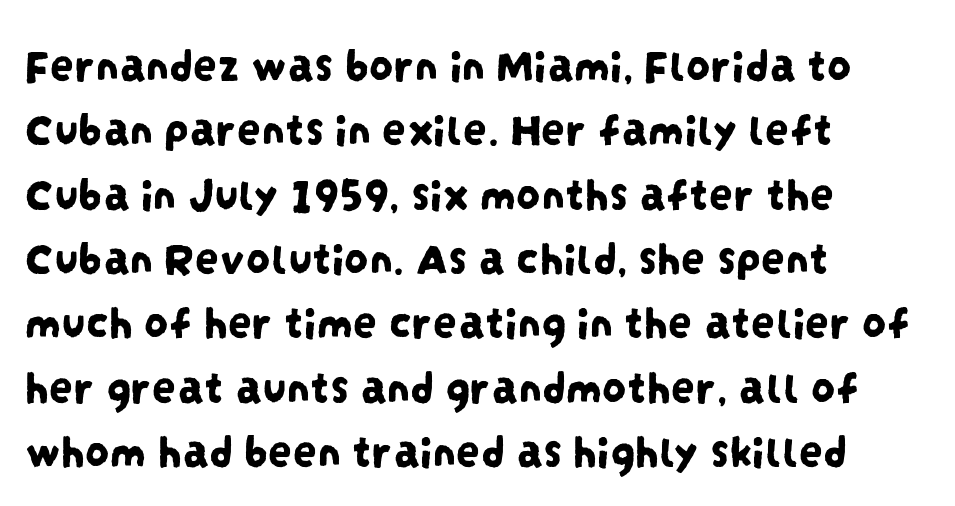
The image shows 48 px condensed sans-serif type; set left-aligned, normal line spacing (1.34x), normal letter spacing, not underlined; low stroke contrast and a large x-height.
